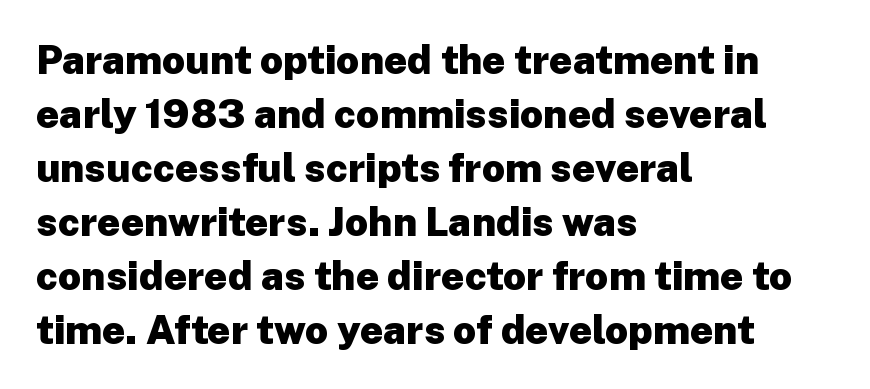
{"serif": "no", "italic": "no", "bold": "yes", "weight": "heavy", "width": "normal", "stroke_contrast": "low", "x_height": "medium", "monospaced": "no", "underline": "no", "align": "left", "line_spacing": "normal", "line_spacing_ratio": 1.35, "letter_spacing": "normal", "letter_spacing_em": 0.0, "glyph_px": 40}
